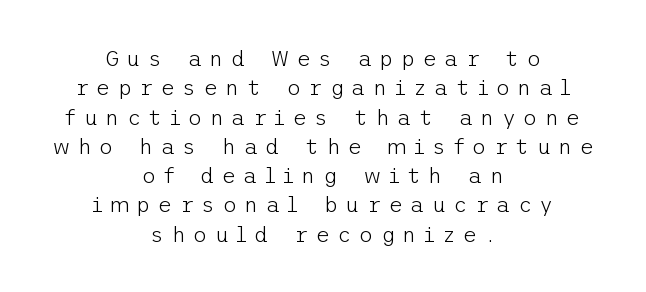
The strokes carry an ordinary text weight at most. Centered paragraph, ragged on both sides. A normal amount of white space separates one row of letters from the next. Someone cranked the tracking dial way up on this one.
